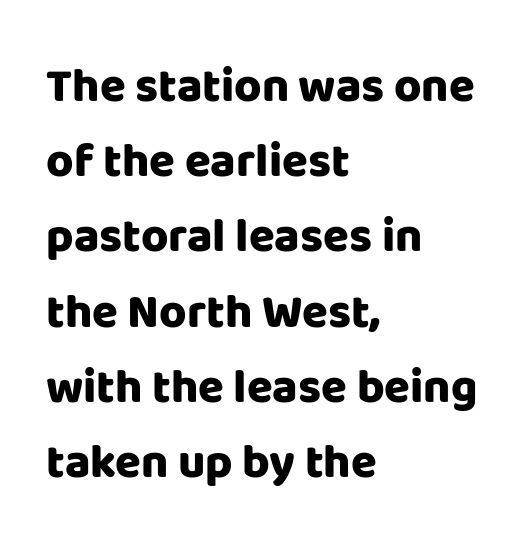
The image shows 47 px heavy sans-serif type, upright; set left-aligned, normal line spacing (1.6x), normal letter spacing, not underlined; low stroke contrast and a large x-height.
